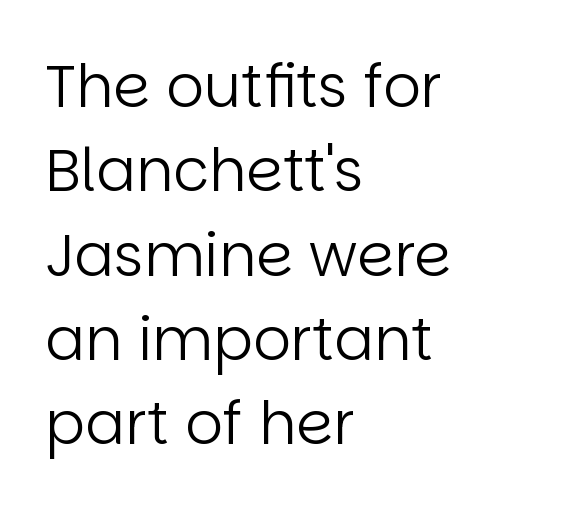
The letterforms sit shoulder to shoulder at normal distance. Plain, unruled lines of type. Do the characters align in a grid? No, the font is proportional. Horizontal bands of white between lines are of average thickness. Heaviness? Minimal to ordinary, like unemphasized prose. The paragraph has a hard left edge and a soft right edge.
